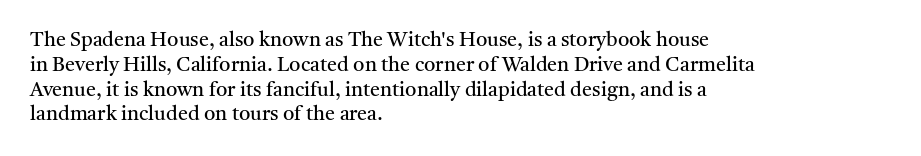
The image shows 20 px text type, upright; set left-aligned, line spacing 1.24x, normal letter spacing, not underlined.
